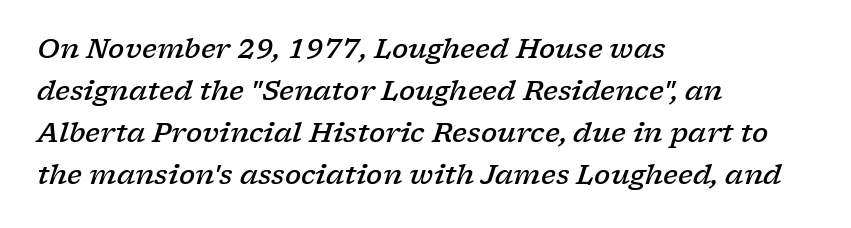
A typesetter would call this leading conventional body-copy spacing. Decoration check: the copy has no underline. Looking at the ascenders, they clearly lean. Between one letter and the next there's only the usual sliver of space. Left-aligned paragraph, ragged on the right. The passage shown is semibold, sitting just below true bold.
